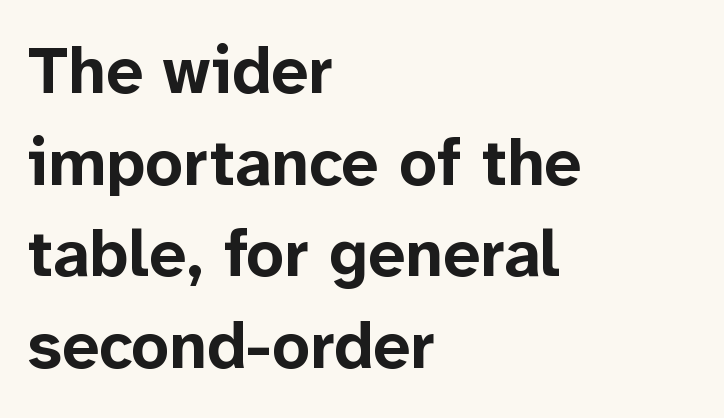
Here the designer chose a conventional face with non-uniform glyph widths. Do the letters lean? They stand straight. Lines of text with bare space underneath. The lines in this sample share a left origin and differ only in where they stop. Baseline-to-baseline distance is the conventional proportion of letter height. The strokes are fattened all the way to bold.
